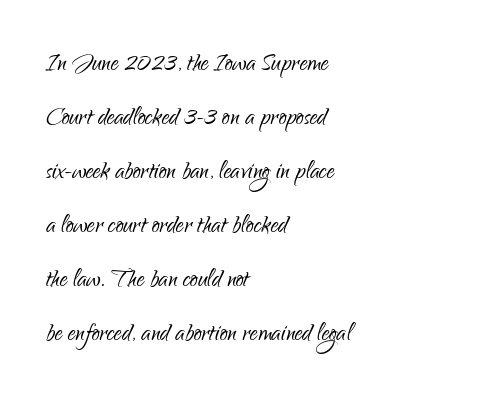
Q: Is the text bold? A: No.
Q: Is the text italic (slanted)? A: Yes.
Q: Is the typeface a serif or a sans-serif typeface? A: Sans-serif.
Q: Is the text underlined? A: No.
Q: How is the paragraph aligned? A: Left-aligned.
Q: Is the spacing between letters normal or unusually wide? A: Normal.
Q: Width (condensed, normal, or wide)? A: Condensed.
Q: Stroke contrast? A: Low.
Q: x-height? A: Small.
Q: Monospaced? A: No.
